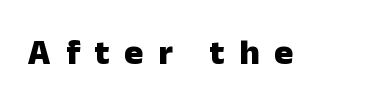
{"serif": "no", "italic": "no", "bold": "yes", "weight": "heavy", "width": "normal", "stroke_contrast": "low", "x_height": "medium", "monospaced": "no", "underline": "no", "letter_spacing": "wide", "letter_spacing_em": 0.41, "glyph_px": 36}
